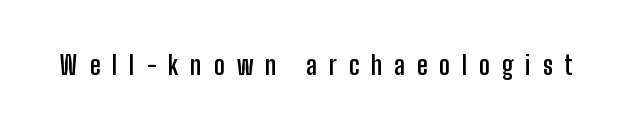
As a designer I'd log this as weight 700, bold. Letter spacing: wide. Underlining? Definitely not there. Rendered with straight, roman letterforms.
